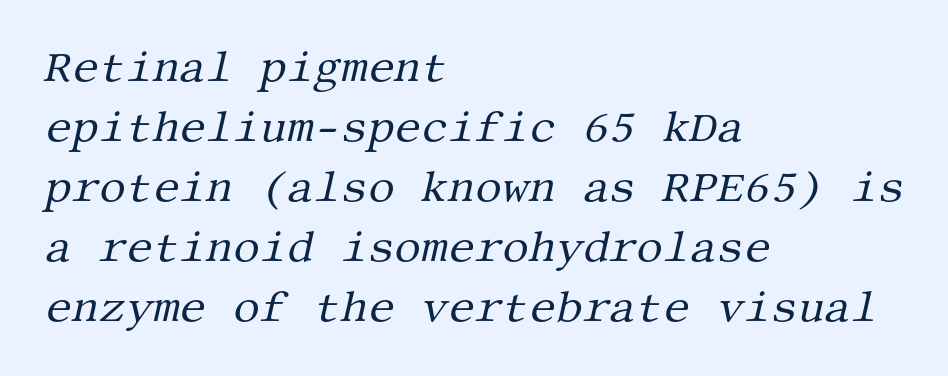
The image shows 42 px regular-weight serif type, italic (leaning right); set left-aligned, normal line spacing (1.43x), normal letter spacing, not underlined; medium stroke contrast and a large x-height.
